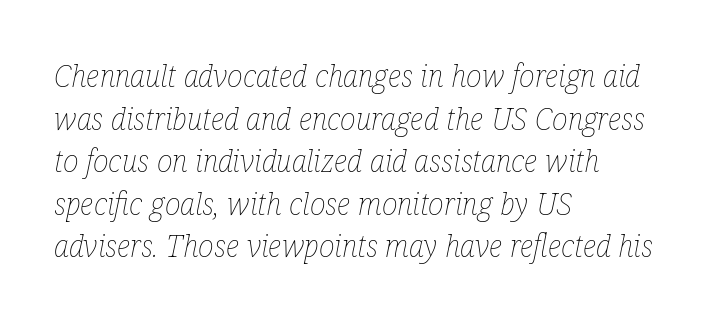
The image shows 30 px thin, condensed type, italic (leaning right); set left-aligned, normal line spacing (1.42x), normal letter spacing, not underlined; low stroke contrast and a medium x-height.
